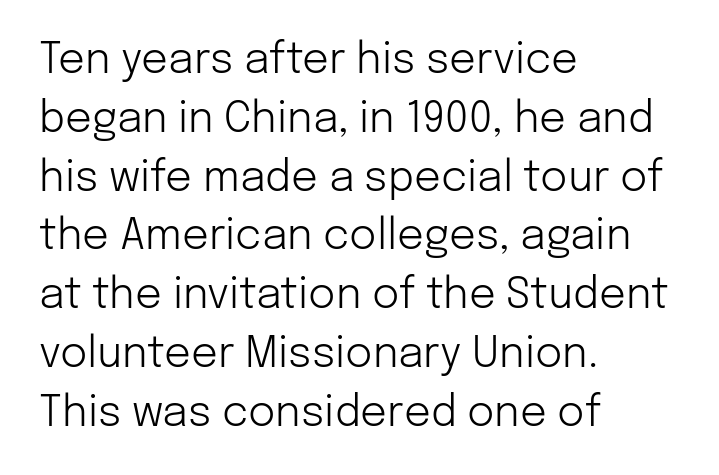
Q: Is the text bold? A: No.
Q: Is the text italic (slanted)? A: No, it is upright.
Q: Is the typeface a serif or a sans-serif typeface? A: Sans-serif.
Q: Is the text underlined? A: No.
Q: How is the paragraph aligned? A: Left-aligned.
Q: Is the spacing between letters normal or unusually wide? A: Normal.
Q: Is the spacing between lines tight, normal or loose? A: Normal.
Q: Width (condensed, normal, or wide)? A: Normal.
Q: Stroke contrast? A: Low.
Q: x-height? A: Medium.
Q: Monospaced? A: No.
